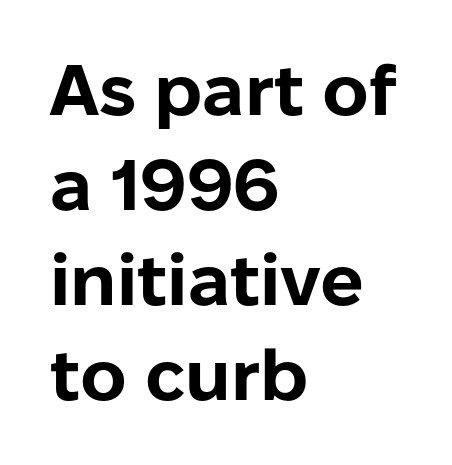
Q: Is the text bold? A: Yes.
Q: Is the text italic (slanted)? A: No, it is upright.
Q: Is the typeface a serif or a sans-serif typeface? A: Sans-serif.
Q: Is the text underlined? A: No.
Q: How is the paragraph aligned? A: Left-aligned.
Q: Is the spacing between letters normal or unusually wide? A: Normal.
Q: Is the spacing between lines tight, normal or loose? A: Normal.
Q: Width (condensed, normal, or wide)? A: Normal.
Q: Stroke contrast? A: Low.
Q: x-height? A: Medium.
Q: Monospaced? A: No.
